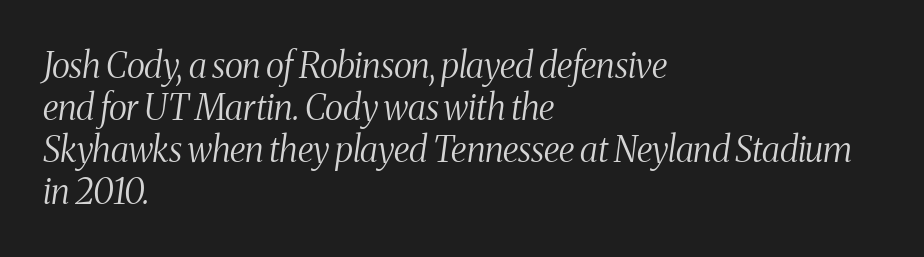
The image shows 35 px light, condensed serif type, italic (leaning right); set left-aligned, line spacing 1.2x, normal letter spacing, not underlined; medium stroke contrast and a medium x-height.
